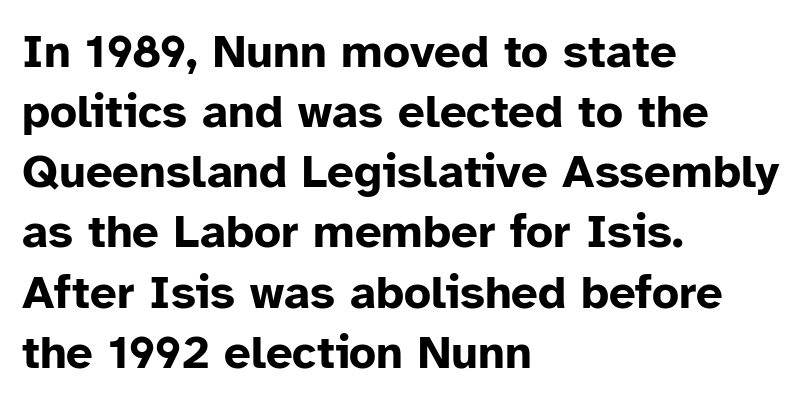
The lines sit at an ordinary, default distance from one another. Observe the absence of serifs on each vertical stroke in this sample. The face used here is proportionally spaced, like ordinary book or web type. A full-strength bold gives these letters their thick strokes. Horizontal alignment here is leftward, the default for most running prose. Glance below the letters and you will spot only blank space.
